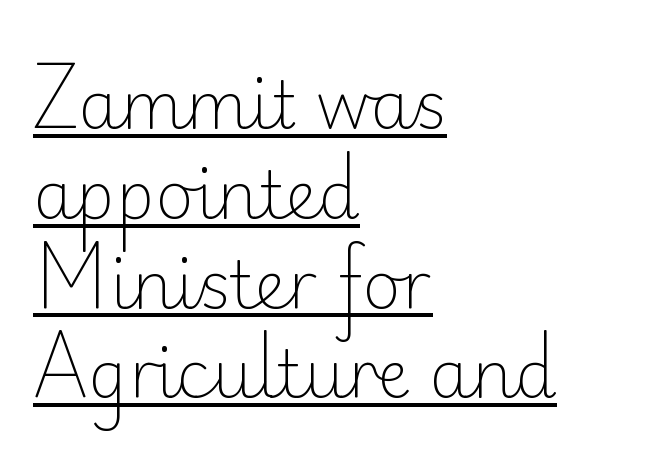
The image shows 66 px light sans-serif type, upright; set left-aligned, normal line spacing (1.36x), normal letter spacing, underlined; low stroke contrast and a small x-height.
